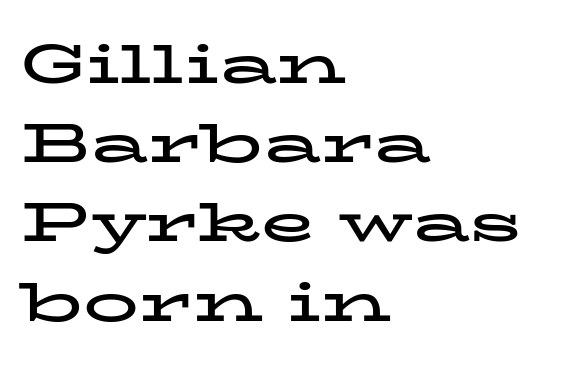
{"serif": "yes", "italic": "no", "bold": "yes", "weight": "bold", "width": "wide", "stroke_contrast": "low", "x_height": "medium", "monospaced": "no", "underline": "no", "align": "left", "line_spacing": "normal", "line_spacing_ratio": 1.44, "letter_spacing": "normal", "letter_spacing_em": 0.0, "glyph_px": 55}
